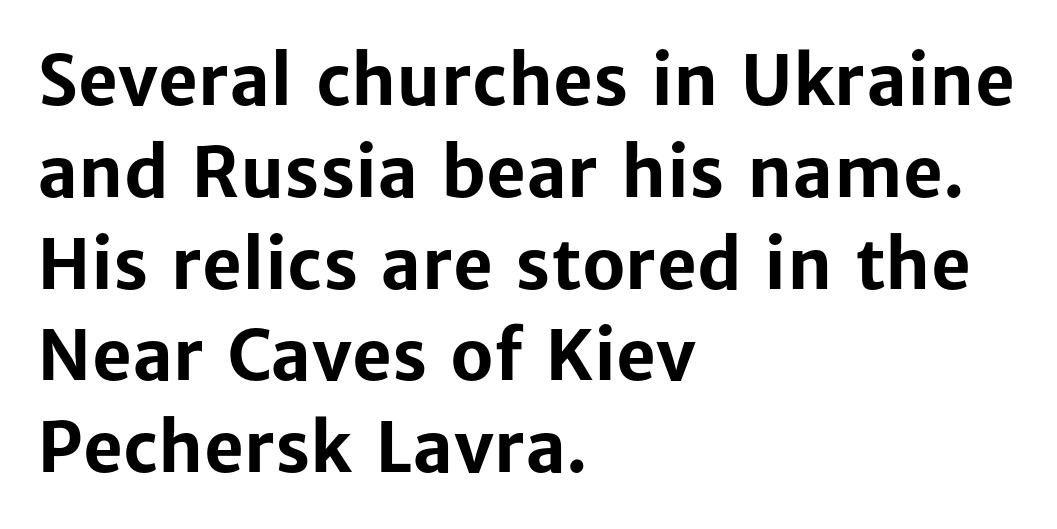
The image shows 69 px bold sans-serif type, upright; set left-aligned, normal line spacing (1.33x), normal letter spacing, not underlined; low stroke contrast and a medium x-height.
